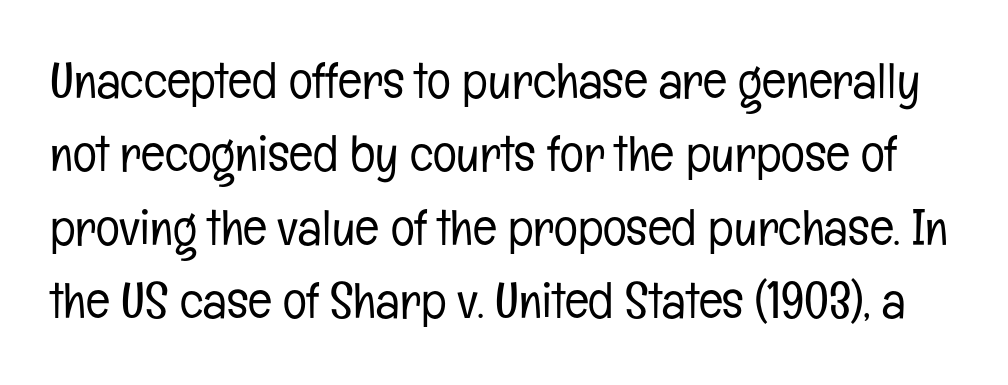
Q: Is the text bold? A: No.
Q: Is the text italic (slanted)? A: No, it is upright.
Q: Is the typeface a serif or a sans-serif typeface? A: Sans-serif.
Q: Is the text underlined? A: No.
Q: Is the spacing between letters normal or unusually wide? A: Normal.
Q: Is the spacing between lines tight, normal or loose? A: Normal.
Q: Width (condensed, normal, or wide)? A: Condensed.
Q: Stroke contrast? A: Low.
Q: x-height? A: Medium.
Q: Monospaced? A: No.
